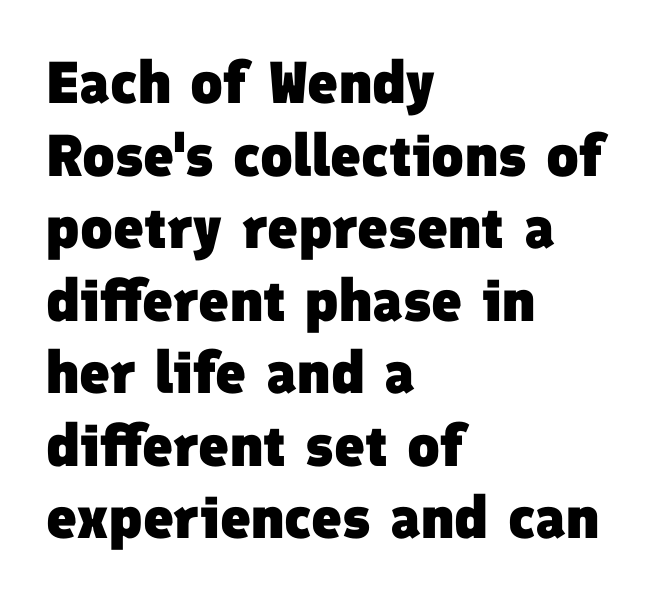
The image shows 59 px heavy sans-serif type; set left-aligned, line spacing 1.23x, normal letter spacing, not underlined; low stroke contrast and a medium x-height.
